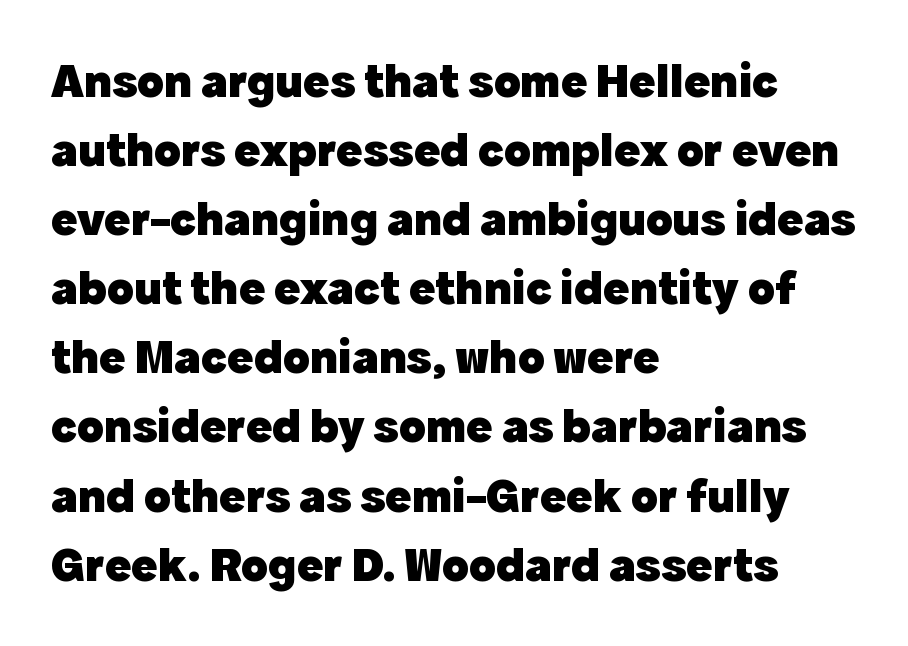
You can tell it's not italic because the verticals are truly vertical. Proportional: the letters do not fall into vertical columns. Unmarked baselines from the first word to the last. Between one letter and the next there's only the usual sliver of space. The designer went with a sans here, leaving each stem footless. Vertical spacing — default.
